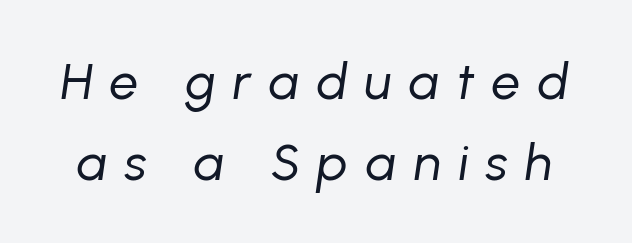
{"italic": "yes", "lean": "right", "slant_degrees": 8, "bold": "no", "weight": "regular", "width": "normal", "stroke_contrast": "low", "x_height": "medium", "monospaced": "no", "underline": "no", "line_spacing": "normal", "line_spacing_ratio": 1.58, "letter_spacing": "wide", "letter_spacing_em": 0.34, "glyph_px": 51}
